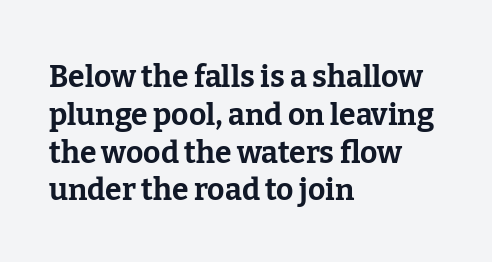
These lines were composed using upright roman letters. Horizontal bands of white between lines are of average thickness. The rendering uses natural spacing where letterforms have individual widths. The glyphs are unaccompanied by any horizontal stroke below them. Each glyph is drawn with heavy, bold strokes. The face used here is seriffed, in the tradition of book romans.
